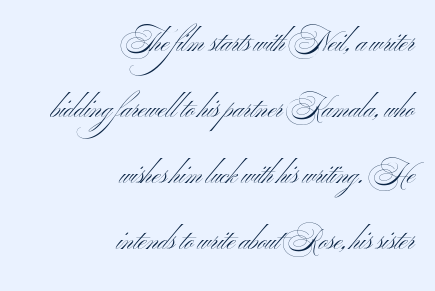
This rendering leaves character spacing at its baseline value. Leading: increased. The rendering anchors every line to the right-hand side. No heavy texture on the line: the type isn't bold.
